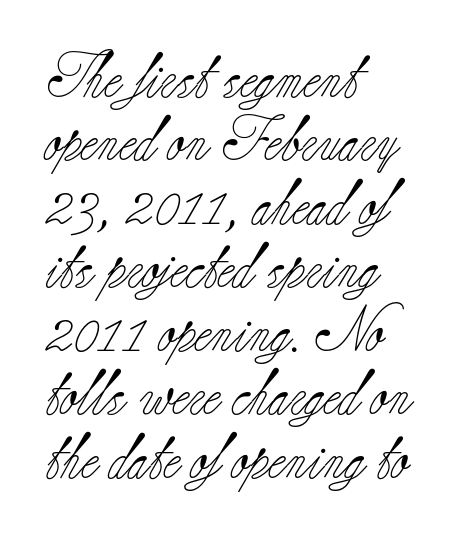
{"serif": "yes", "bold": "no", "weight": "light", "width": "normal", "stroke_contrast": "low", "x_height": "small", "monospaced": "no", "underline": "no", "align": "left", "line_spacing": "normal", "line_spacing_ratio": 1.41, "letter_spacing": "normal", "letter_spacing_em": 0.0, "glyph_px": 45}
